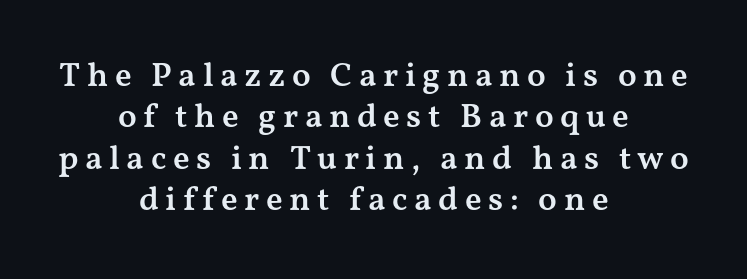
The image shows 34 px semibold, wide serif type, upright; set centered, line spacing 1.22x, not underlined; medium stroke contrast and a medium x-height.
